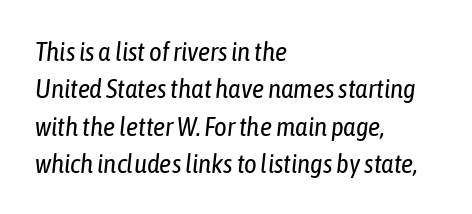
Nobody touched the tracking dial on this one. A typesetter would mark this as italic. Is there much room between lines? A standard amount, neither cramped nor airy. Weight: regular or lighter. The string is rendered with underlining switched off. The lines are quadded left.
